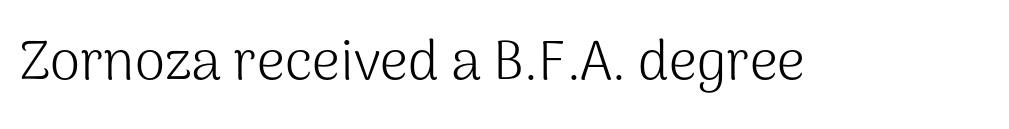
Q: Is the text bold? A: No.
Q: Is the text italic (slanted)? A: No, it is upright.
Q: Is the typeface a serif or a sans-serif typeface? A: Sans-serif.
Q: Is the text underlined? A: No.
Q: Is the spacing between letters normal or unusually wide? A: Normal.
Q: Width (condensed, normal, or wide)? A: Normal.
Q: Stroke contrast? A: Medium.
Q: x-height? A: Medium.
Q: Monospaced? A: No.
